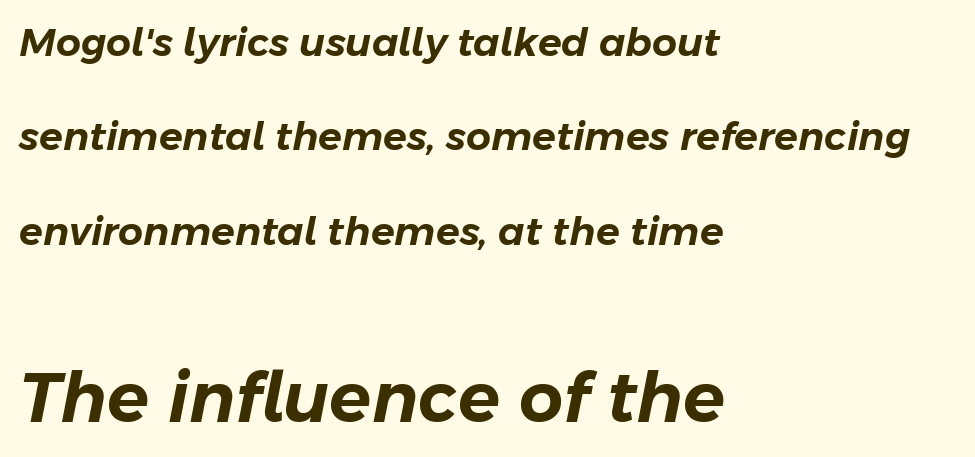
The following chunk of copy outweighs the initial chunk in type size. How are the letters spaced? Ordinarily, with no added tracking. Words float on clear page, feet unadorned. Posture: slanted.
